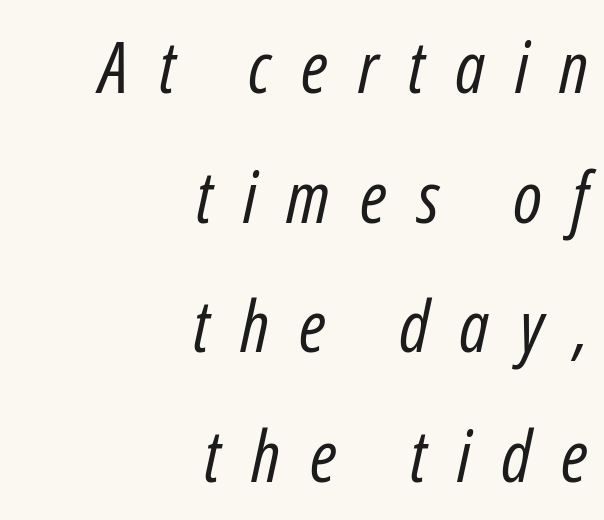
{"italic": "yes", "lean": "right", "slant_degrees": 12, "bold": "no", "weight": "regular", "width": "condensed", "stroke_contrast": "low", "x_height": "medium", "monospaced": "no", "underline": "no", "align": "right", "line_spacing_ratio": 1.8, "letter_spacing": "wide", "letter_spacing_em": 0.42, "glyph_px": 72}
